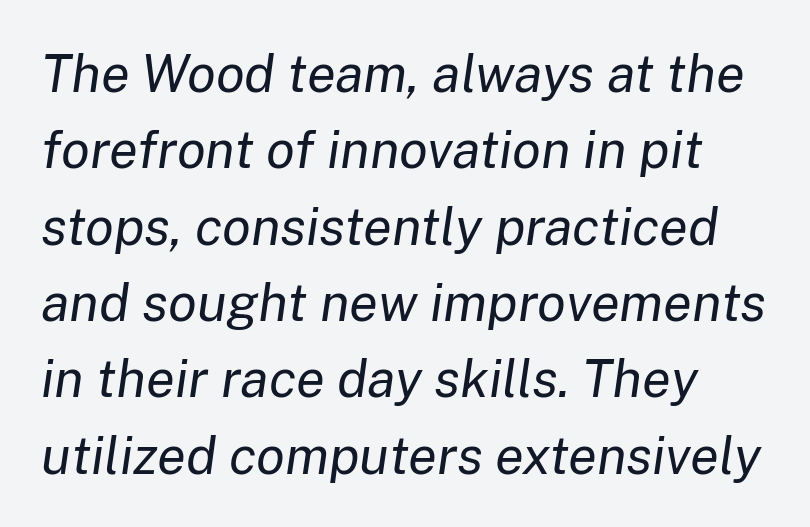
The zone under the glyphs is completely vacant. Stroke thickness stays within the range of a standard reading face or lighter. Does the leading feel generous? No, just average. Slant detected: the letters are inclined.
